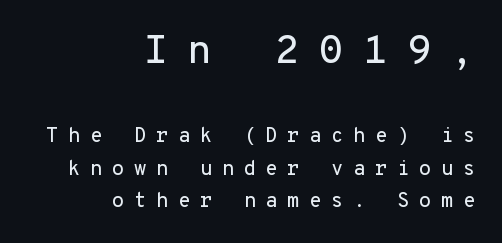
Q: Is the text italic (slanted)? A: No, it is upright.
Q: Is the typeface a serif or a sans-serif typeface? A: Sans-serif.
Q: Is the text underlined? A: No.
Q: How is the paragraph aligned? A: Right-aligned.
Q: Is the spacing between letters normal or unusually wide? A: Unusually wide.
Q: Is the spacing between lines tight, normal or loose? A: Normal.
Q: Which block of text is set in a larger size, the first (top) or the second (bottom)? A: The first (top) one.
Q: Width (condensed, normal, or wide)? A: Normal.
Q: Stroke contrast? A: Low.
Q: x-height? A: Medium.
Q: Monospaced? A: Yes.
